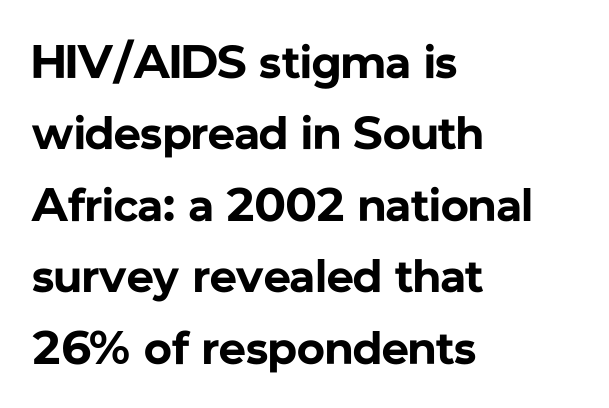
The image shows 47 px bold sans-serif type, upright; set left-aligned, normal line spacing (1.52x), normal letter spacing, not underlined; low stroke contrast and a medium x-height.
